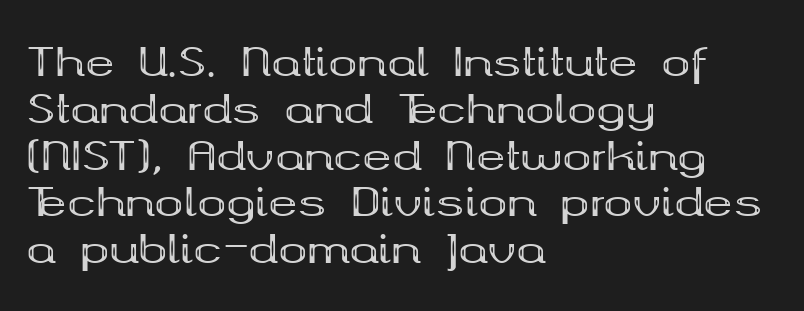
Q: Is the text bold? A: Yes.
Q: Is the text italic (slanted)? A: No, it is upright.
Q: Is the typeface a serif or a sans-serif typeface? A: Serif.
Q: Is the text underlined? A: No.
Q: How is the paragraph aligned? A: Left-aligned.
Q: Is the spacing between letters normal or unusually wide? A: Normal.
Q: Width (condensed, normal, or wide)? A: Wide.
Q: Stroke contrast? A: Medium.
Q: x-height? A: Medium.
Q: Monospaced? A: No.
